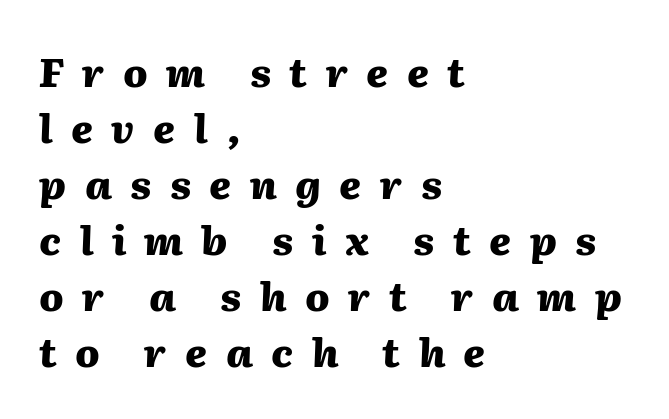
{"italic": "yes", "lean": "right", "slant_degrees": 2, "bold": "yes", "weight": "heavy", "width": "normal", "stroke_contrast": "medium", "x_height": "medium", "monospaced": "no", "underline": "no", "align": "left", "line_spacing": "normal", "line_spacing_ratio": 1.4, "letter_spacing": "wide", "letter_spacing_em": 0.46, "glyph_px": 40}
